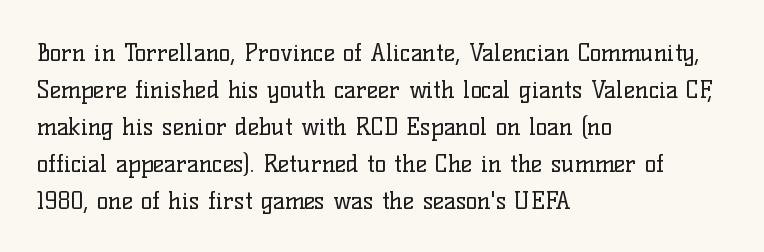
{"italic": "no", "bold": "no", "underline": "no", "align": "left", "line_spacing": "normal", "line_spacing_ratio": 1.54, "letter_spacing": "normal", "letter_spacing_em": 0.0, "glyph_px": 24}
